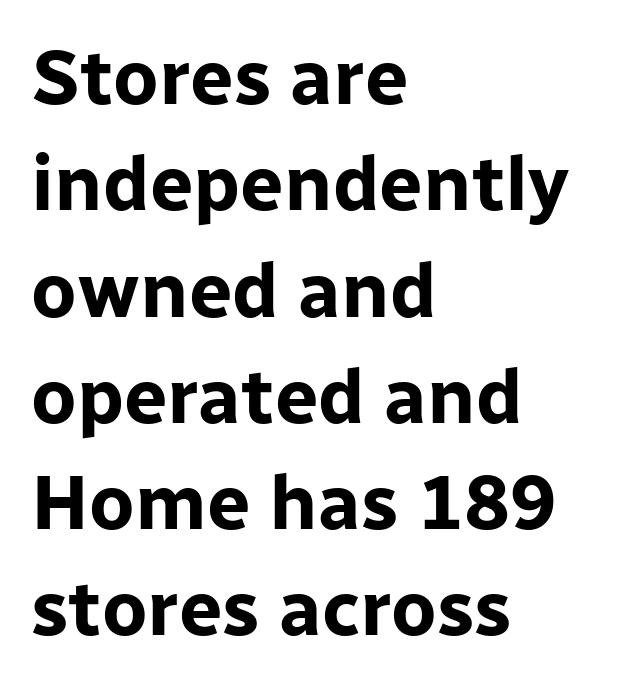
{"serif": "no", "italic": "no", "bold": "yes", "weight": "bold", "width": "normal", "stroke_contrast": "low", "x_height": "medium", "monospaced": "no", "underline": "no", "align": "left", "line_spacing": "normal", "line_spacing_ratio": 1.38, "letter_spacing": "normal", "letter_spacing_em": 0.0, "glyph_px": 77}
